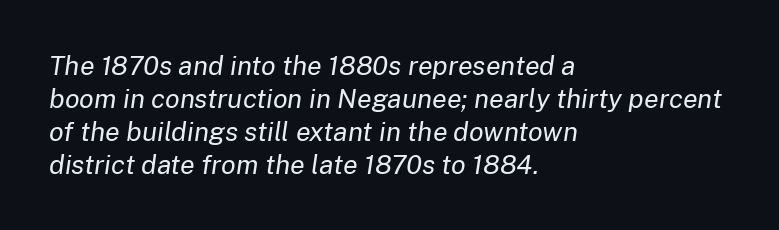
Q: Is the text bold? A: No.
Q: Is the text italic (slanted)? A: Yes, it leans right by about 8 degrees.
Q: Is the text underlined? A: No.
Q: How is the paragraph aligned? A: Left-aligned.
Q: Is the spacing between letters normal or unusually wide? A: Normal.
